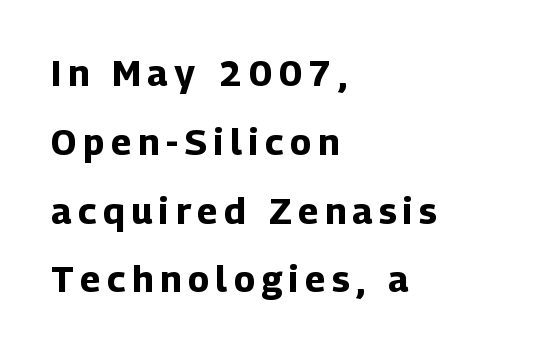
The image shows 36 px bold sans-serif type, upright; set left-aligned, loose line spacing (1.91x), not underlined; low stroke contrast and a medium x-height.
